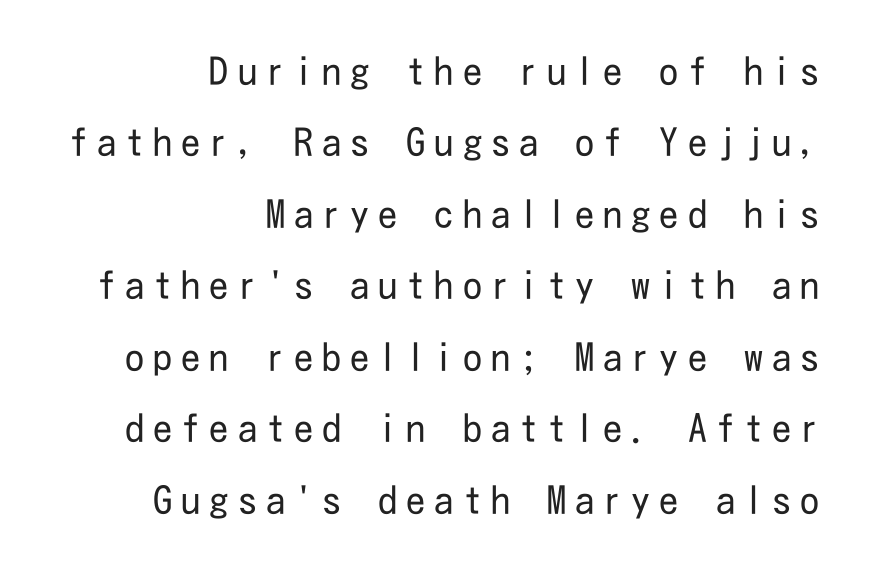
Q: Is the text bold? A: No.
Q: Is the text italic (slanted)? A: No, it is upright.
Q: Is the typeface a serif or a sans-serif typeface? A: Sans-serif.
Q: Is the text underlined? A: No.
Q: How is the paragraph aligned? A: Right-aligned.
Q: Is the spacing between letters normal or unusually wide? A: Unusually wide.
Q: Width (condensed, normal, or wide)? A: Condensed.
Q: Stroke contrast? A: Low.
Q: x-height? A: Medium.
